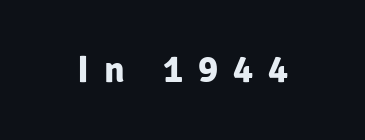
The image shows 38 px bold sans-serif type, upright; set unusually wide letter spacing (+0.39 em), not underlined; low stroke contrast and a medium x-height.
